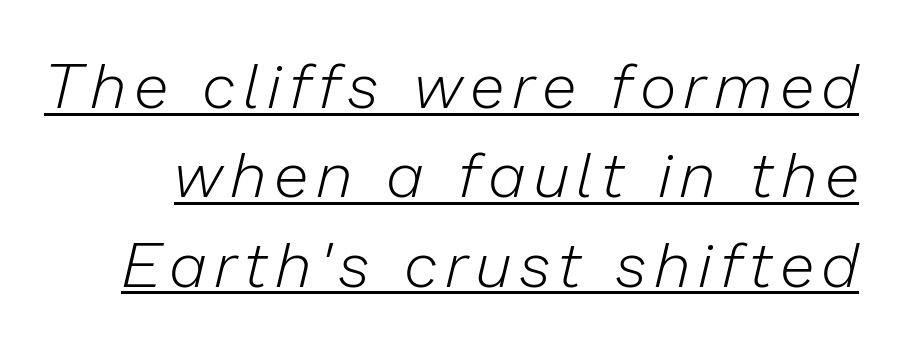
The image shows 63 px light type, italic (leaning right); set normal line spacing (1.42x), underlined; low stroke contrast and a medium x-height.
